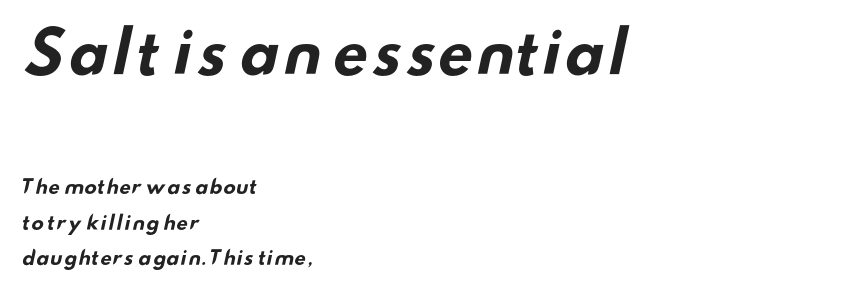
{"serif": "no", "bold": "yes", "weight": "bold", "width": "wide", "stroke_contrast": "low", "x_height": "small", "monospaced": "no", "underline": "no", "align": "left", "line_spacing_ratio": 1.86, "letter_spacing": "normal", "letter_spacing_em": 0.0, "larger_block": "first", "size_ratio": 3.05, "glyph_px": 58}
